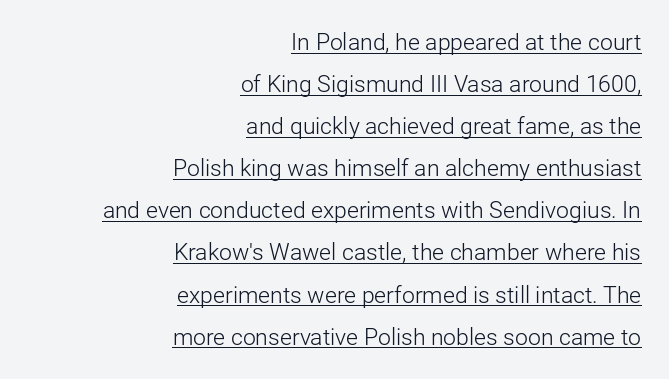
Characters follow at the spacing the type designer built in. Like a heading marked for emphasis, these lines bear an underscore. A roman cut, with each character standing at attention. Weight class: somewhere from thin through regular. This sample is right-justified, so line beginnings fall wherever the words allow.
